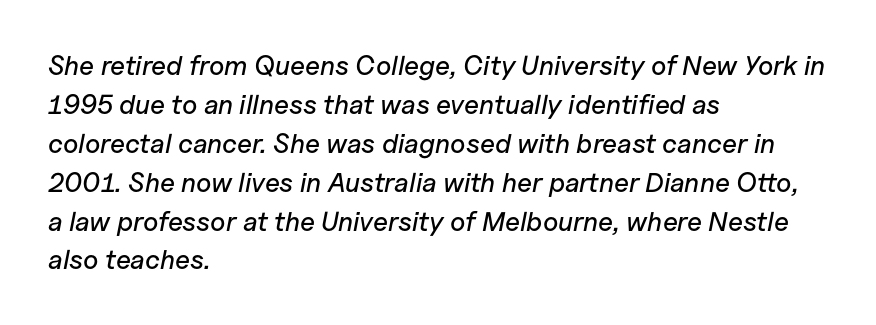
{"italic": "yes", "lean": "right", "slant_degrees": 11, "underline": "no", "align": "left", "line_spacing": "normal", "line_spacing_ratio": 1.44, "letter_spacing": "normal", "letter_spacing_em": 0.0, "glyph_px": 27}
